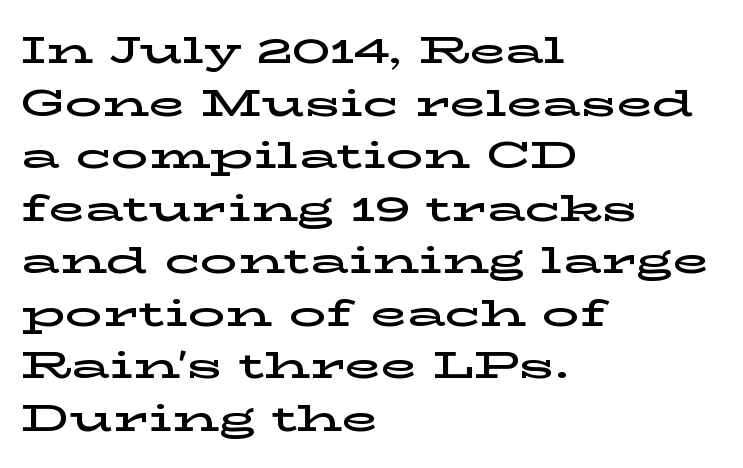
{"serif": "yes", "italic": "no", "width": "wide", "stroke_contrast": "low", "x_height": "medium", "monospaced": "no", "underline": "no", "align": "left", "line_spacing": "normal", "line_spacing_ratio": 1.42, "letter_spacing": "normal", "letter_spacing_em": 0.0, "glyph_px": 37}
